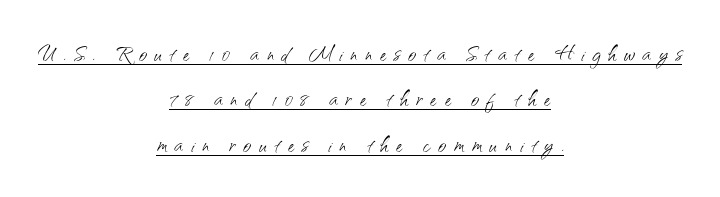
Q: Is the text bold? A: No.
Q: Is the text italic (slanted)? A: Yes.
Q: Is the typeface a serif or a sans-serif typeface? A: Sans-serif.
Q: Is the text underlined? A: Yes.
Q: How is the paragraph aligned? A: Centered.
Q: Is the spacing between letters normal or unusually wide? A: Unusually wide.
Q: Is the spacing between lines tight, normal or loose? A: Normal.
Q: Width (condensed, normal, or wide)? A: Normal.
Q: Stroke contrast? A: Medium.
Q: x-height? A: Small.
Q: Monospaced? A: No.
